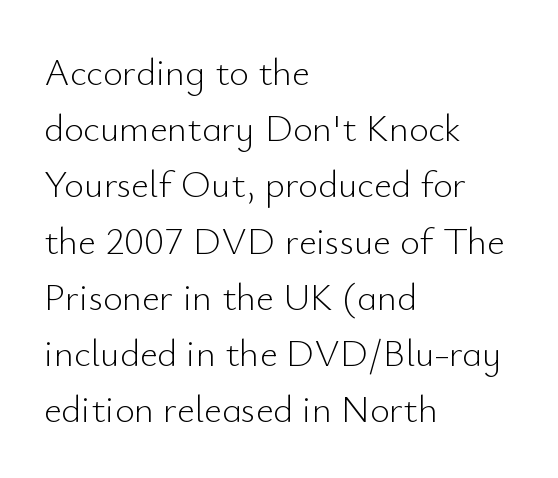
{"serif": "no", "italic": "no", "bold": "no", "weight": "light", "width": "normal", "stroke_contrast": "low", "x_height": "small", "monospaced": "no", "underline": "no", "align": "left", "line_spacing": "normal", "line_spacing_ratio": 1.48, "letter_spacing": "normal", "letter_spacing_em": 0.0, "glyph_px": 38}
